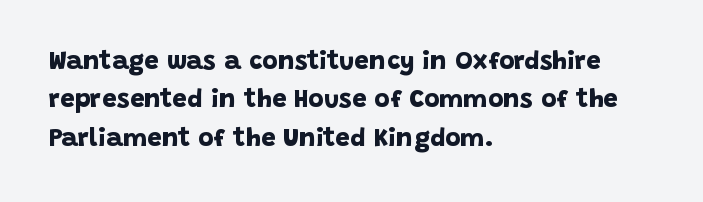
{"bold": "yes", "underline": "no", "align": "left", "line_spacing": "normal", "line_spacing_ratio": 1.48, "letter_spacing": "normal", "letter_spacing_em": 0.0, "glyph_px": 26}
